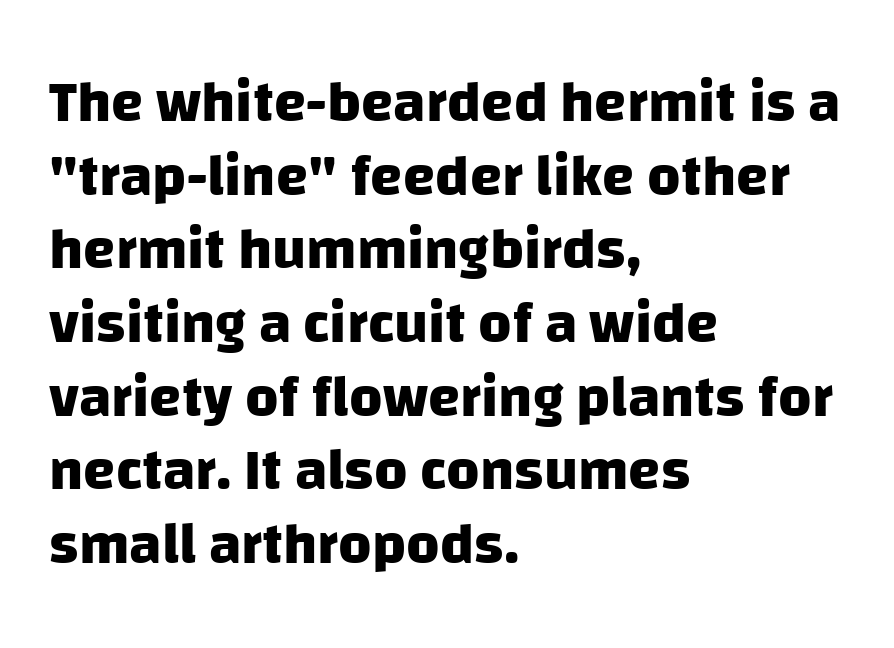
The image shows 58 px heavy sans-serif type; set left-aligned, normal line spacing (1.27x), normal letter spacing, not underlined; low stroke contrast and a large x-height.
